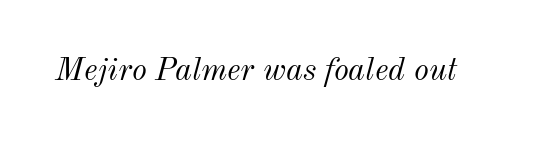
The image shows 32 px light type, italic (leaning right); set normal letter spacing, not underlined; medium stroke contrast and a small x-height.
